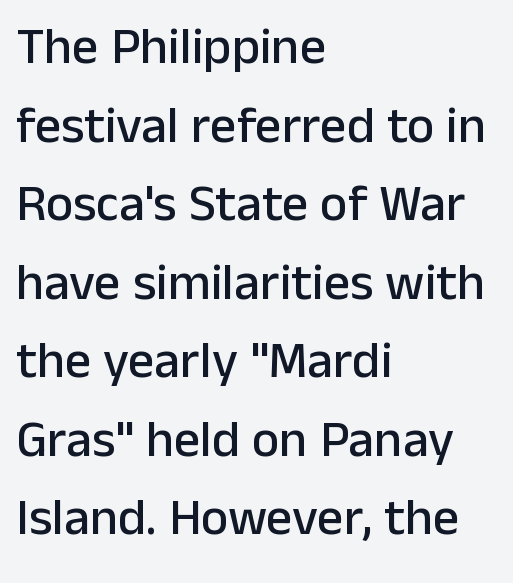
The leading is moderate, giving the passage an even texture. The typesetter chose a ragged-right arrangement here. The face used here is a sans, in the tradition of grotesques and geometrics. Do the letters lean? They stand straight. The letters sit at their default tracking, neither squeezed nor spread. Quick note: underline off.
